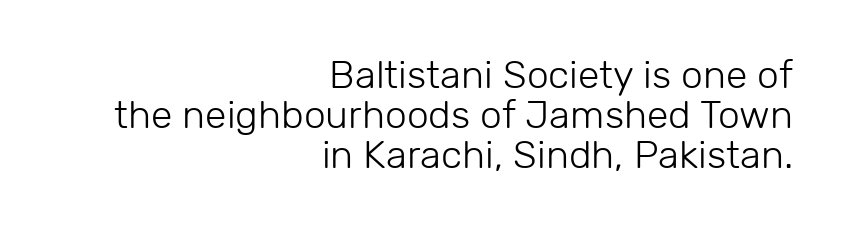
Q: Is the text bold? A: No.
Q: Is the text italic (slanted)? A: No, it is upright.
Q: Is the typeface a serif or a sans-serif typeface? A: Sans-serif.
Q: Is the text underlined? A: No.
Q: How is the paragraph aligned? A: Right-aligned.
Q: Is the spacing between letters normal or unusually wide? A: Normal.
Q: Is the spacing between lines tight, normal or loose? A: Tight.
Q: Width (condensed, normal, or wide)? A: Normal.
Q: Stroke contrast? A: Low.
Q: x-height? A: Medium.
Q: Monospaced? A: No.
